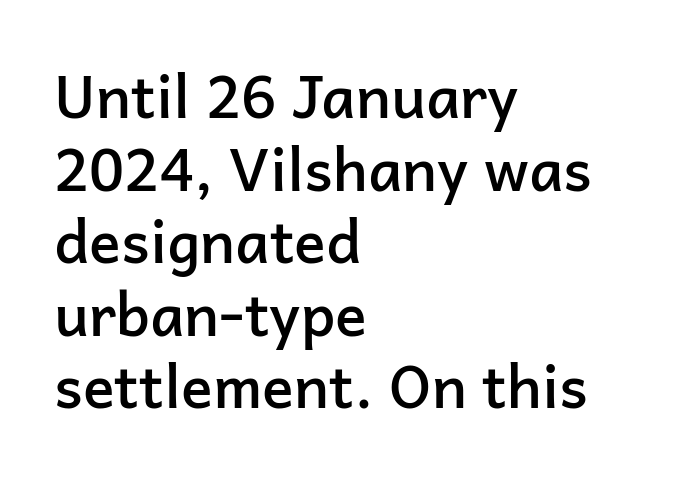
{"serif": "no", "italic": "no", "bold": "semi", "weight": "semibold", "width": "normal", "stroke_contrast": "low", "x_height": "medium", "monospaced": "no", "underline": "no", "align": "left", "line_spacing_ratio": 1.23, "letter_spacing": "normal", "letter_spacing_em": 0.0, "glyph_px": 59}
